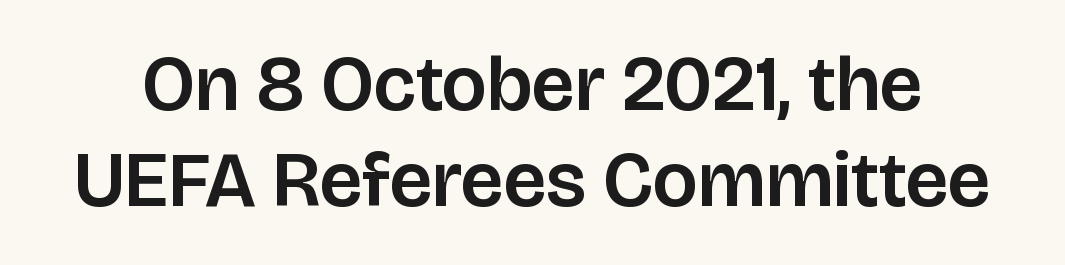
A typesetter would call this zero additional tracking. The space directly below the letters is spotless. The letters stand straight up with perfectly vertical stems. The face used here is a sans, in the tradition of grotesques and geometrics. Is this a fixed-width face? No — the glyphs have proportional, varying widths.
